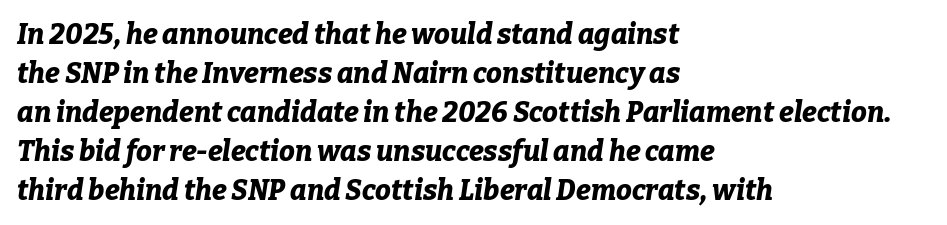
Is this a fixed-width face? No — the glyphs have proportional, varying widths. The gap between lines stays unmarked. Style check: oblique. Leading matches the norm, producing a regular column. Alignment: flush left.
